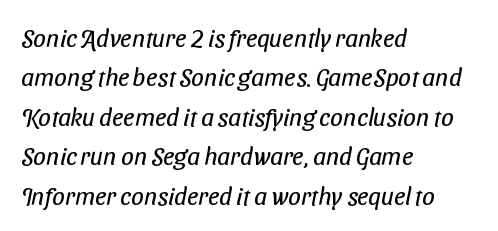
Descenders are the only things crossing below the line. Unbolded letterforms with no extra heft. The rows are spaced the way most documents space them. Where is the straight margin? On the left.
